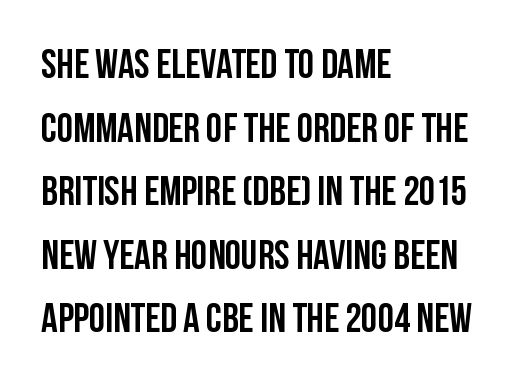
Q: Is the text italic (slanted)? A: No, it is upright.
Q: Is the typeface a serif or a sans-serif typeface? A: Sans-serif.
Q: Is the text underlined? A: No.
Q: How is the paragraph aligned? A: Left-aligned.
Q: Is the spacing between letters normal or unusually wide? A: Normal.
Q: Is the spacing between lines tight, normal or loose? A: Normal.
Q: Width (condensed, normal, or wide)? A: Condensed.
Q: Stroke contrast? A: Low.
Q: x-height? A: Large.
Q: Monospaced? A: No.
